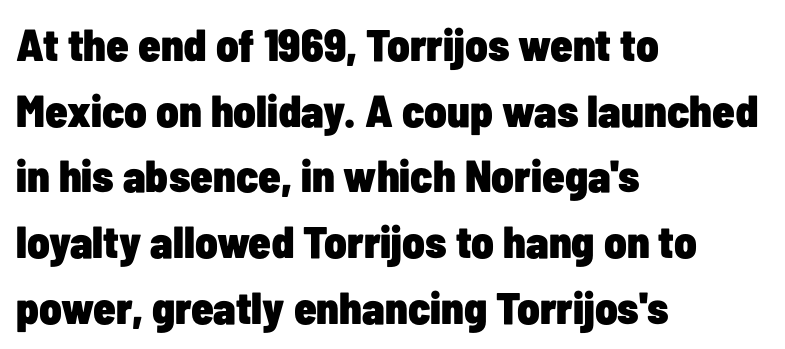
The image shows 45 px heavy, condensed sans-serif type, upright; set left-aligned, normal line spacing (1.46x), normal letter spacing, not underlined; low stroke contrast and a medium x-height.
